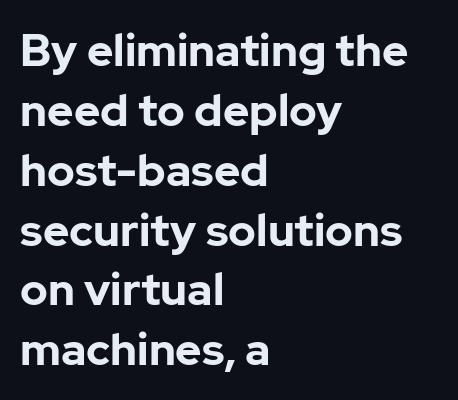
Q: Is the text bold? A: Yes.
Q: Is the text italic (slanted)? A: No, it is upright.
Q: Is the typeface a serif or a sans-serif typeface? A: Sans-serif.
Q: Is the text underlined? A: No.
Q: How is the paragraph aligned? A: Left-aligned.
Q: Is the spacing between letters normal or unusually wide? A: Normal.
Q: Is the spacing between lines tight, normal or loose? A: Normal.
Q: Width (condensed, normal, or wide)? A: Normal.
Q: Stroke contrast? A: Low.
Q: x-height? A: Medium.
Q: Monospaced? A: No.
